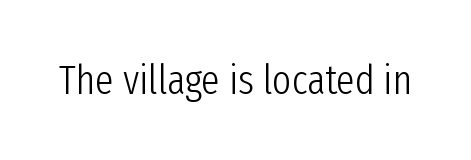
Q: Is the text bold? A: No.
Q: Is the text italic (slanted)? A: No, it is upright.
Q: Is the typeface a serif or a sans-serif typeface? A: Sans-serif.
Q: Is the text underlined? A: No.
Q: Is the spacing between letters normal or unusually wide? A: Normal.
Q: Width (condensed, normal, or wide)? A: Condensed.
Q: Stroke contrast? A: Low.
Q: x-height? A: Medium.
Q: Monospaced? A: No.
